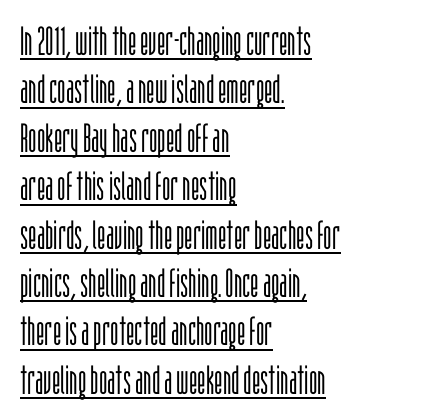
Q: Is the text bold? A: No.
Q: Is the text italic (slanted)? A: No, it is upright.
Q: Is the typeface a serif or a sans-serif typeface? A: Sans-serif.
Q: Is the text underlined? A: Yes.
Q: How is the paragraph aligned? A: Left-aligned.
Q: Is the spacing between letters normal or unusually wide? A: Normal.
Q: Width (condensed, normal, or wide)? A: Condensed.
Q: Stroke contrast? A: Low.
Q: x-height? A: Large.
Q: Monospaced? A: No.
